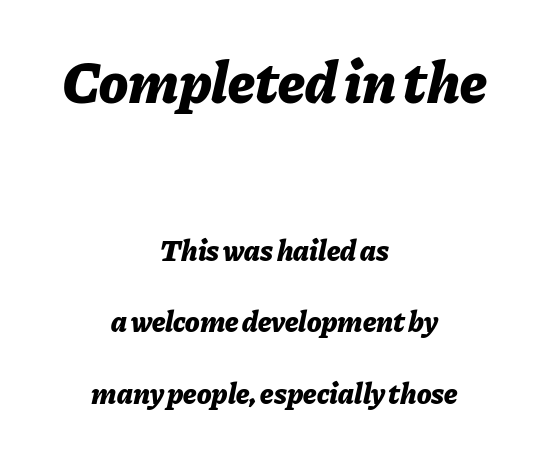
Heavy, bold letterforms. Slant detected: the letters are inclined. The rendering positions every line midway between the sides. Look at the glyph heights: the upper group is clearly the bigger setting. Standard letterfit; no display-style spreading of the glyphs. What's the leading like? Stretched, with rows far apart.
